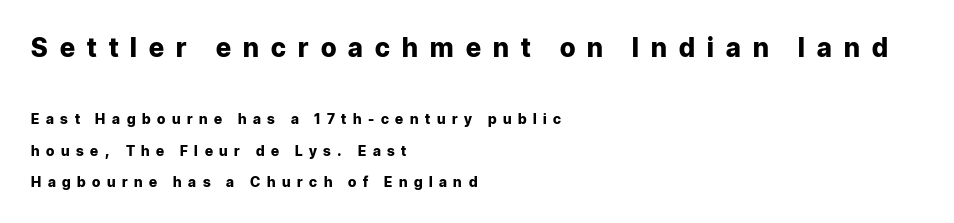
Q: Is the text bold? A: Yes.
Q: Is the text italic (slanted)? A: No, it is upright.
Q: Is the text underlined? A: No.
Q: How is the paragraph aligned? A: Left-aligned.
Q: Is the spacing between letters normal or unusually wide? A: Unusually wide.
Q: Is the spacing between lines tight, normal or loose? A: Loose.
Q: Which block of text is set in a larger size, the first (top) or the second (bottom)? A: The first (top) one.
